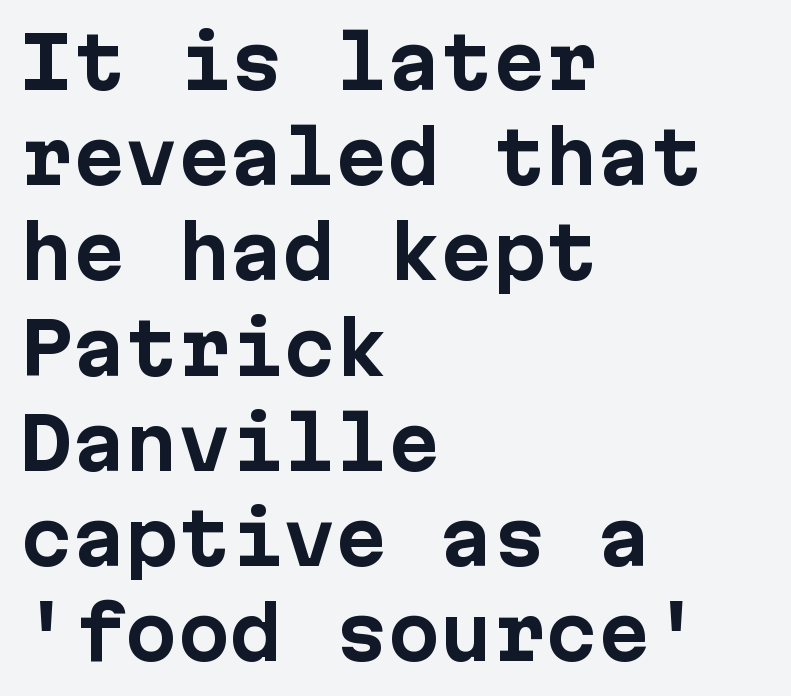
The image shows 70 px bold sans-serif type, upright, monospaced; set left-aligned, normal line spacing (1.36x), normal letter spacing, not underlined; low stroke contrast and a medium x-height.
